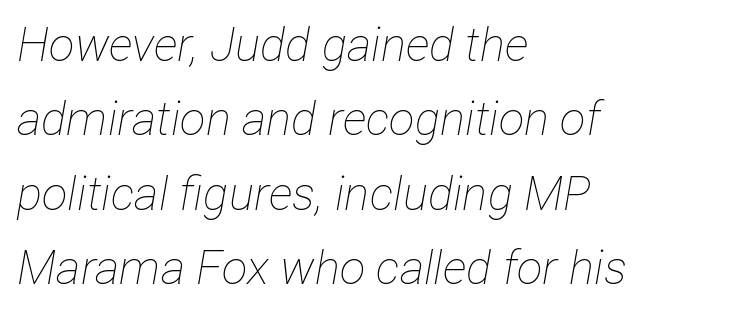
The image shows 47 px thin, condensed type, italic (leaning right); set left-aligned, normal line spacing (1.58x), normal letter spacing, not underlined; low stroke contrast and a medium x-height.
